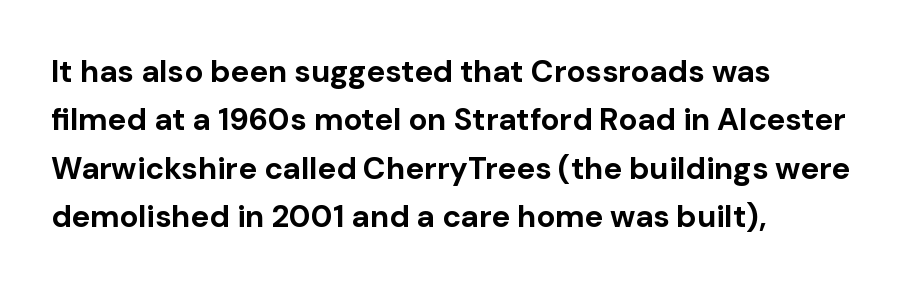
Is this a sans? Yes — the strokes have no serifs. Which margin do the lines hug? The left one — the right edge is uneven. Look at the tracking — it's just the regular setting, nothing added. Has an underline been added? It has not. Each glyph is drawn with heavy, bold strokes. Tall strokes in this sample are plumb rather than angled.
